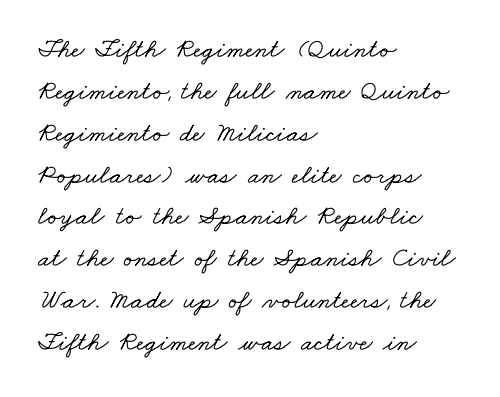
Regular leading. These lines are set flush left with a ragged right edge. The line texture is even and compact thanks to regular tracking. The area under the type is left untouched.
